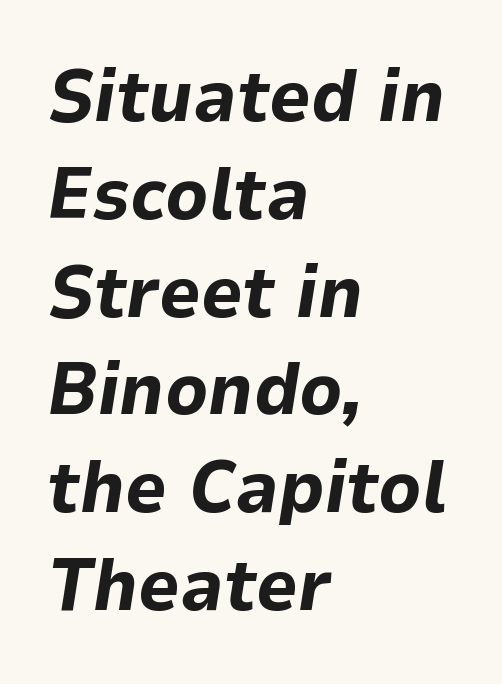
No word sits above an underline. Nothing unusual about the tracking: characters are spaced as the font intends. Look at the stroke-to-counter ratio: heavy, a bold. This sample has the flowing, uneven cadence of proportional lettering.
